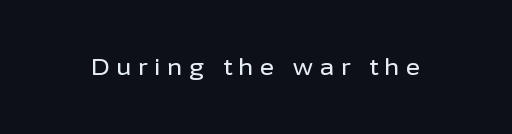
{"italic": "no", "underline": "no", "letter_spacing": "wide", "letter_spacing_em": 0.3, "glyph_px": 22}
